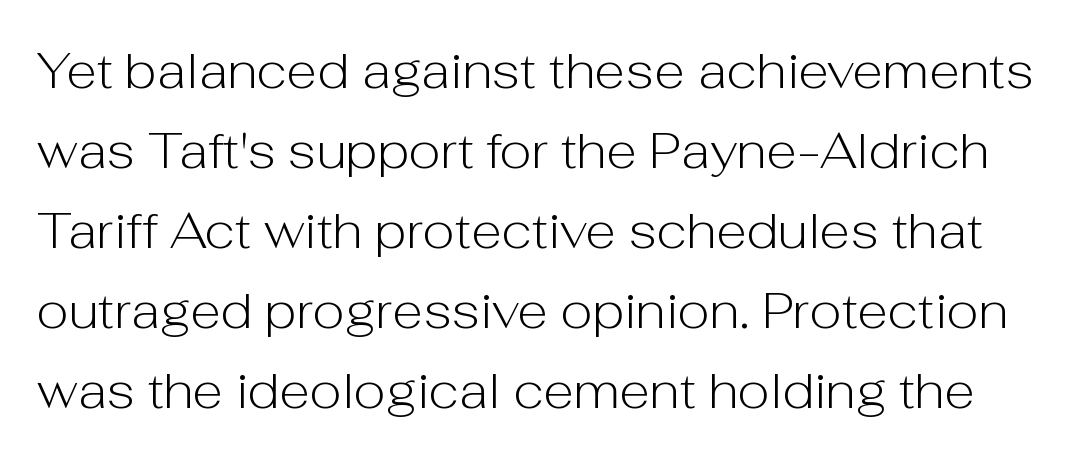
Check under the words: just untouched page. To sum up the face: it is a sans, with no serifs. Is the stroke heavy? The answer is a plain regular-or-lighter. Ordinary non-slanted type is in use. Here the glyphs are tracked normally, forming tight word shapes.
